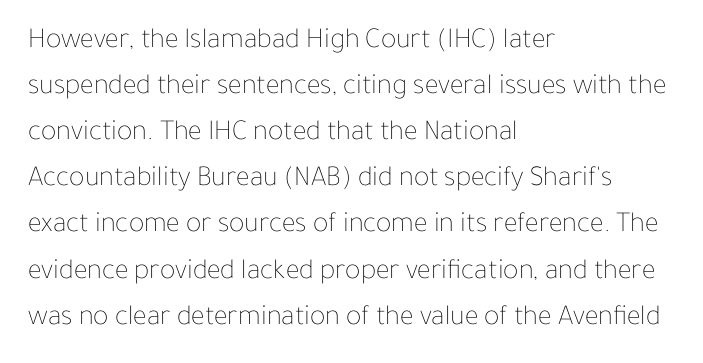
Q: Is the text bold? A: No.
Q: Is the text italic (slanted)? A: No, it is upright.
Q: Is the text underlined? A: No.
Q: How is the paragraph aligned? A: Left-aligned.
Q: Is the spacing between letters normal or unusually wide? A: Normal.
Q: Is the spacing between lines tight, normal or loose? A: Normal.
Q: Width (condensed, normal, or wide)? A: Normal.
Q: Stroke contrast? A: Low.
Q: x-height? A: Medium.
Q: Monospaced? A: No.
